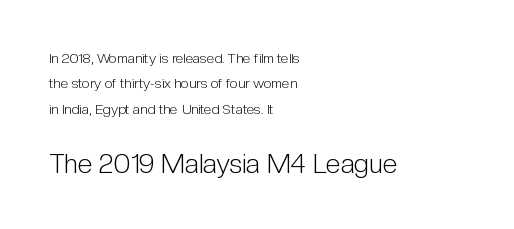
{"italic": "no", "bold": "no", "underline": "no", "align": "left", "line_spacing_ratio": 1.81, "letter_spacing": "normal", "letter_spacing_em": 0.0, "larger_block": "second", "size_ratio": 1.93, "glyph_px": 27}
